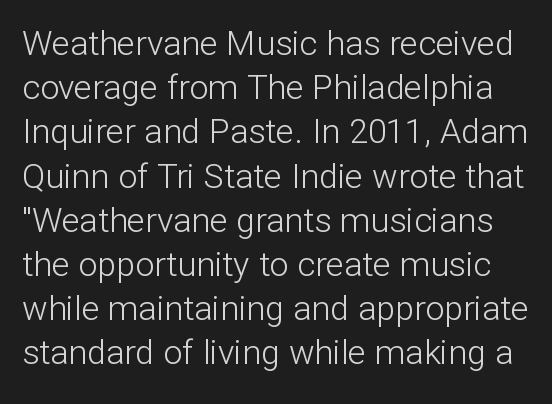
These lines sit exactly where default settings would place them. The typeface chosen for these lines omits serifs. Is the type heavy? It reads as light-to-regular instead. Students, note that the glyphs here touch the page at normal intervals.
